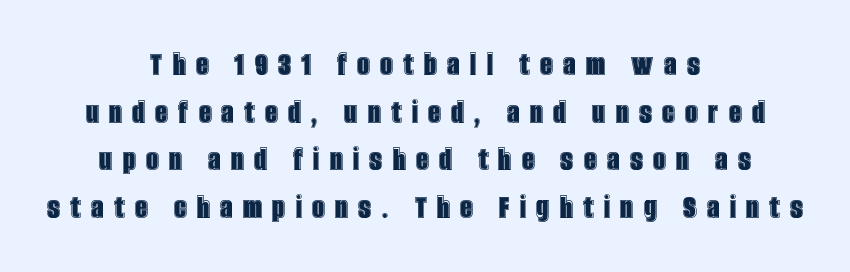
The image shows 35 px condensed type, upright; set centered, normal line spacing (1.36x), unusually wide letter spacing (+0.3 em), not underlined; a large x-height.
